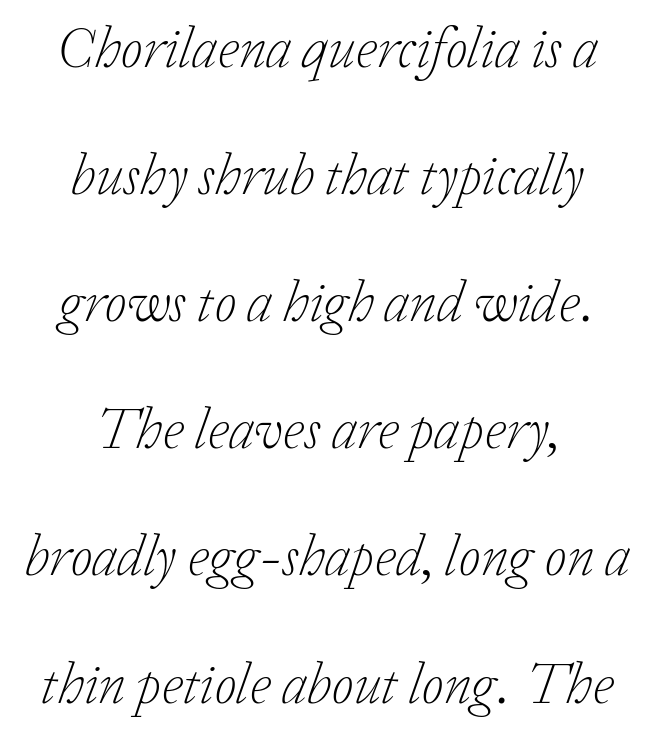
Observe the lean: these are italic letterforms. Regarding serifs, this sample has them. Successive baselines arrive slowly, with a big drop between each. Is the letter spacing exaggerated? No — it looks like the ordinary default. Spacing verdict: proportional, widths tailored to each character. Letters rest on an invisible, unmarked baseline.
